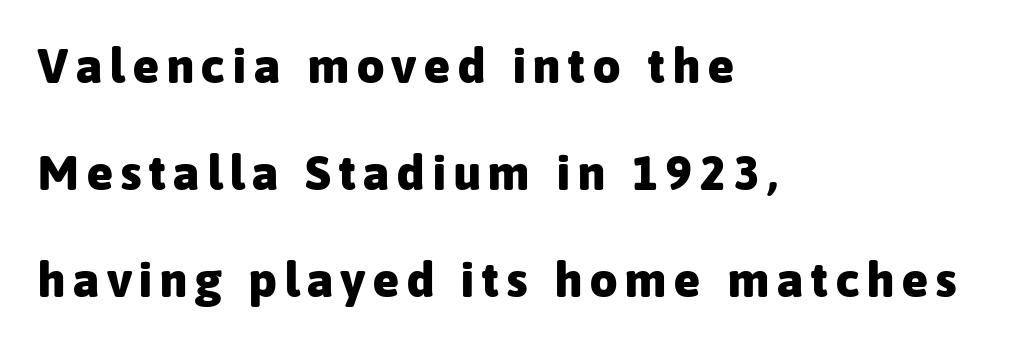
{"serif": "no", "italic": "no", "bold": "yes", "weight": "heavy", "width": "normal", "stroke_contrast": "low", "x_height": "medium", "monospaced": "no", "underline": "no", "align": "left", "line_spacing": "loose", "line_spacing_ratio": 2.23, "glyph_px": 48}
